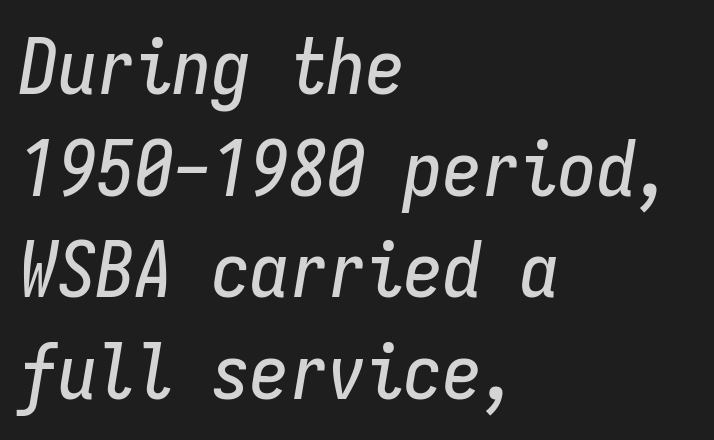
The image shows 77 px condensed type, italic (leaning right), monospaced; set left-aligned, normal line spacing (1.32x), normal letter spacing, not underlined; low stroke contrast and a medium x-height.
